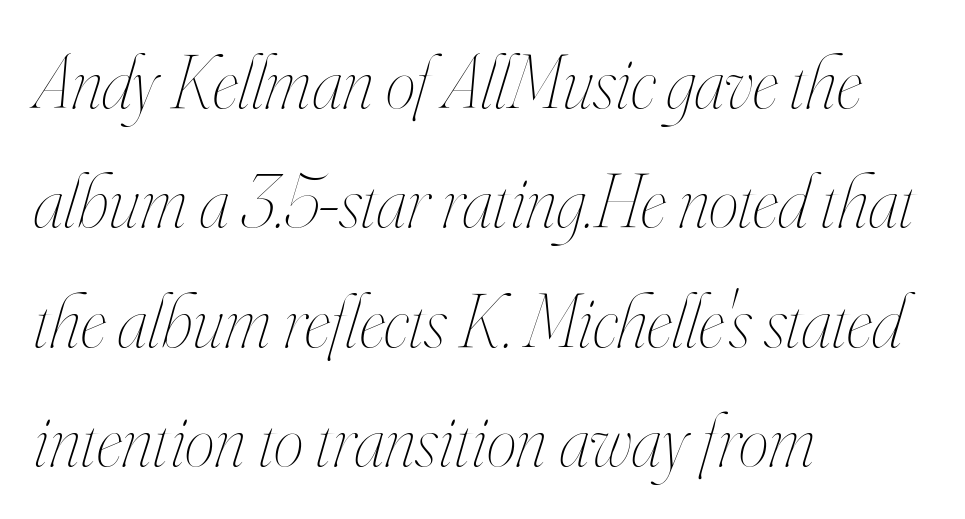
Q: Is the text bold? A: No.
Q: Is the text italic (slanted)? A: Yes, it leans right by about 16 degrees.
Q: Is the text underlined? A: No.
Q: How is the paragraph aligned? A: Left-aligned.
Q: Is the spacing between letters normal or unusually wide? A: Normal.
Q: Is the spacing between lines tight, normal or loose? A: Normal.
Q: Width (condensed, normal, or wide)? A: Condensed.
Q: Stroke contrast? A: High.
Q: x-height? A: Small.
Q: Monospaced? A: No.
